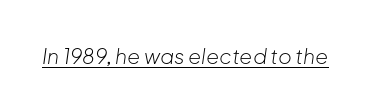
Q: Is the text bold? A: No.
Q: Is the text italic (slanted)? A: Yes, it leans right by about 8 degrees.
Q: Is the text underlined? A: Yes.
Q: Is the spacing between letters normal or unusually wide? A: Normal.
